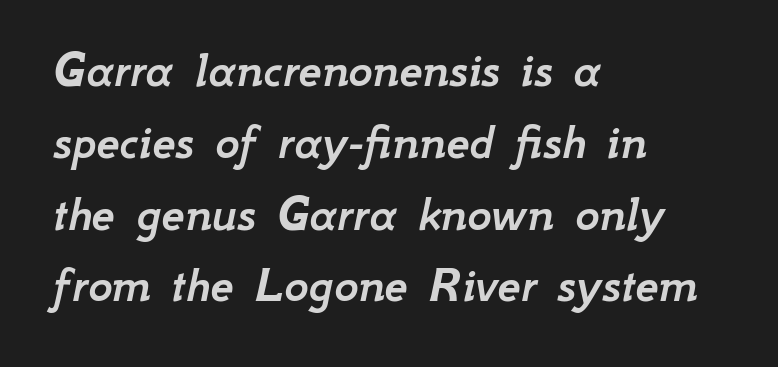
{"italic": "yes", "lean": "right", "slant_degrees": 12, "width": "normal", "stroke_contrast": "low", "x_height": "small", "monospaced": "no", "underline": "no", "align": "left", "line_spacing": "normal", "line_spacing_ratio": 1.38, "letter_spacing": "normal", "letter_spacing_em": 0.0, "glyph_px": 52}
